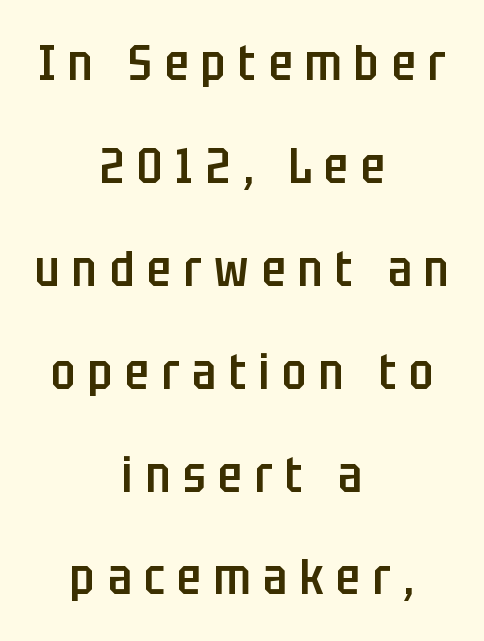
{"serif": "no", "italic": "no", "bold": "semi", "weight": "semibold", "width": "condensed", "stroke_contrast": "low", "x_height": "large", "monospaced": "no", "underline": "no", "align": "center", "line_spacing": "loose", "line_spacing_ratio": 2.1, "letter_spacing": "wide", "letter_spacing_em": 0.26, "glyph_px": 49}
